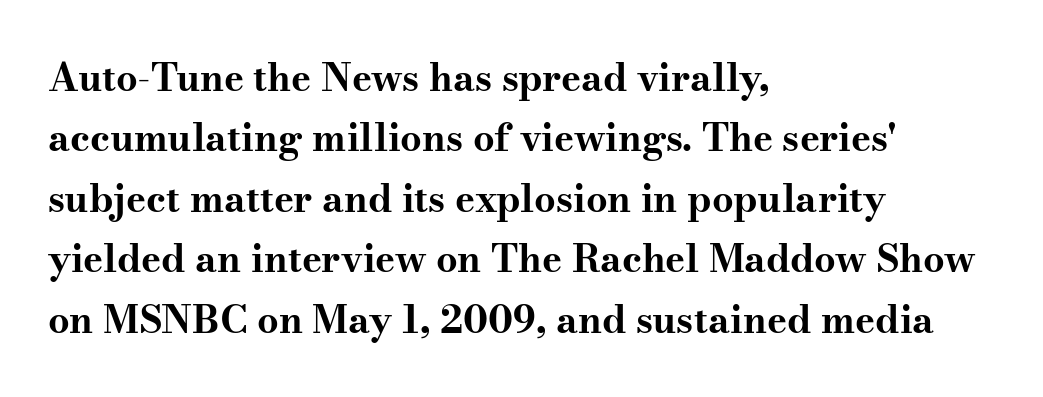
{"serif": "yes", "italic": "no", "bold": "yes", "weight": "bold", "width": "wide", "stroke_contrast": "medium", "x_height": "small", "monospaced": "no", "underline": "no", "align": "left", "line_spacing": "normal", "line_spacing_ratio": 1.59, "letter_spacing": "normal", "letter_spacing_em": 0.0, "glyph_px": 38}
